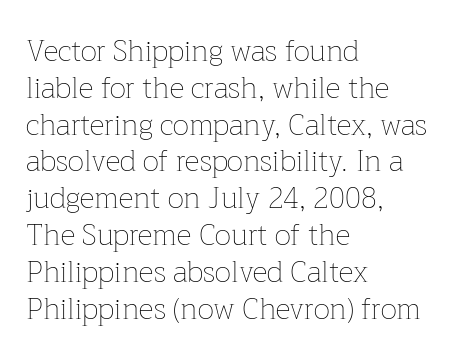
The image shows 29 px thin type, upright; set left-aligned, normal line spacing (1.27x), normal letter spacing, not underlined; low stroke contrast and a medium x-height.
